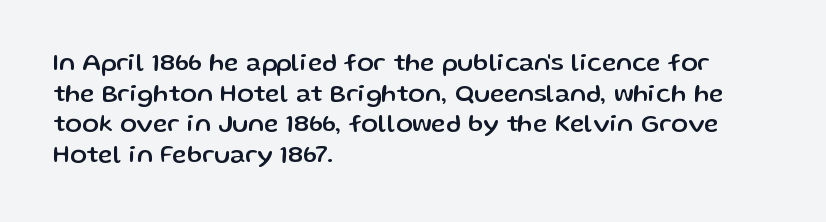
Which margin do the lines hug? The left one — the right edge is uneven. Bare-footed words on every line. Here the glyphs are tracked normally, forming tight word shapes. Does the lettering tilt? It doesn't — this is upright.
